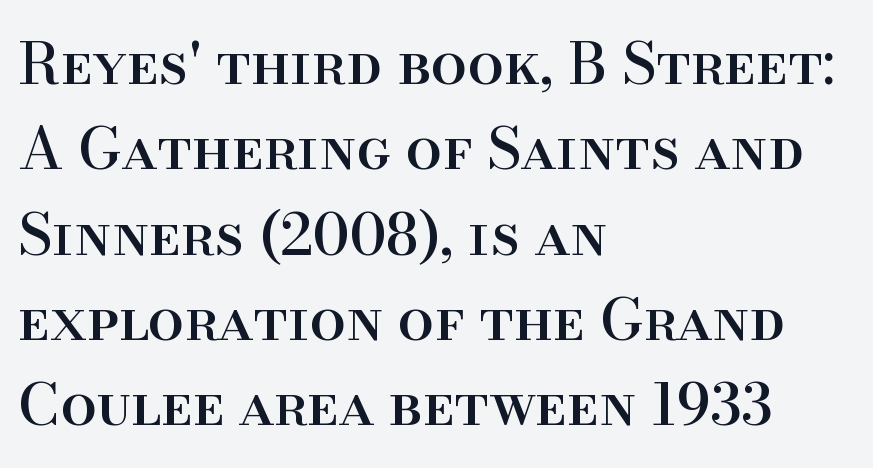
{"serif": "yes", "italic": "no", "width": "normal", "stroke_contrast": "high", "x_height": "small", "monospaced": "no", "underline": "no", "align": "left", "line_spacing": "normal", "line_spacing_ratio": 1.47, "letter_spacing": "normal", "letter_spacing_em": 0.0, "glyph_px": 58}
